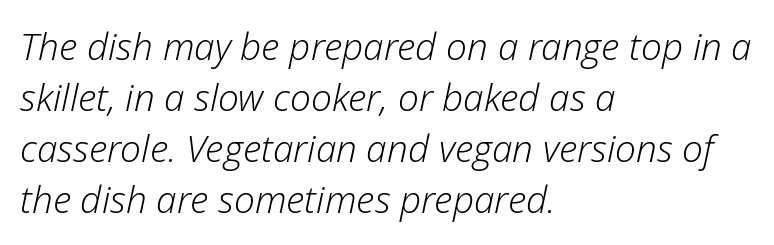
The image shows 37 px light type, italic (leaning right); set left-aligned, normal line spacing (1.38x), normal letter spacing, not underlined; low stroke contrast and a medium x-height.
